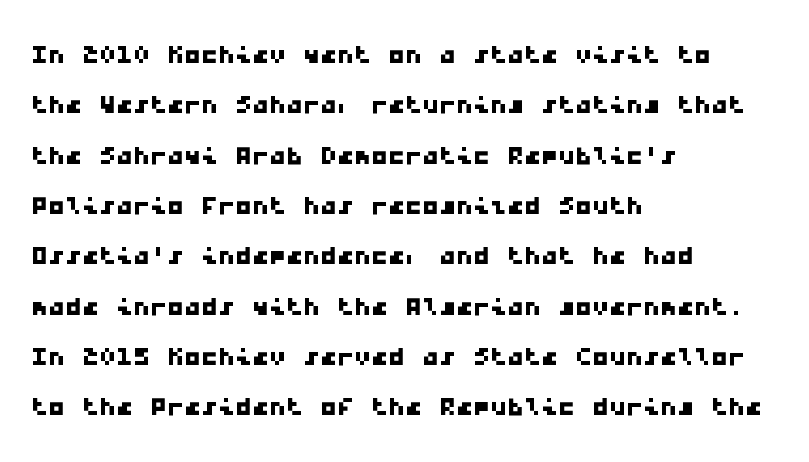
Q: Is the typeface a serif or a sans-serif typeface? A: Sans-serif.
Q: Is the text underlined? A: No.
Q: How is the paragraph aligned? A: Left-aligned.
Q: Is the spacing between letters normal or unusually wide? A: Normal.
Q: Is the spacing between lines tight, normal or loose? A: Normal.
Q: Width (condensed, normal, or wide)? A: Wide.
Q: Stroke contrast? A: Low.
Q: x-height? A: Medium.
Q: Monospaced? A: Yes.
